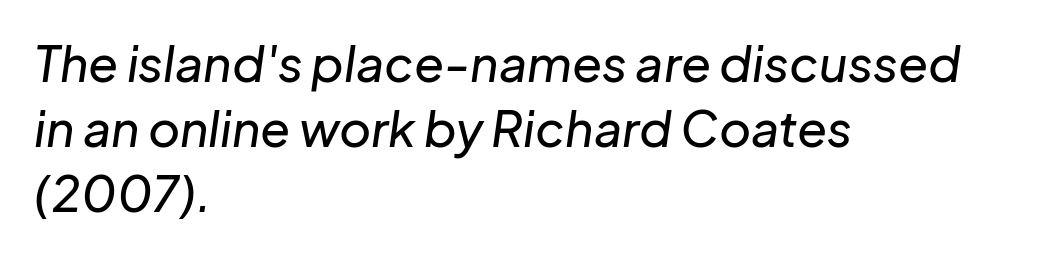
Would a proofreader flag this as italicized? Yes. This sample keeps an unexceptional amount of space between lines. The words here are not underlined. The face used here is proportionally spaced, like ordinary book or web type.
